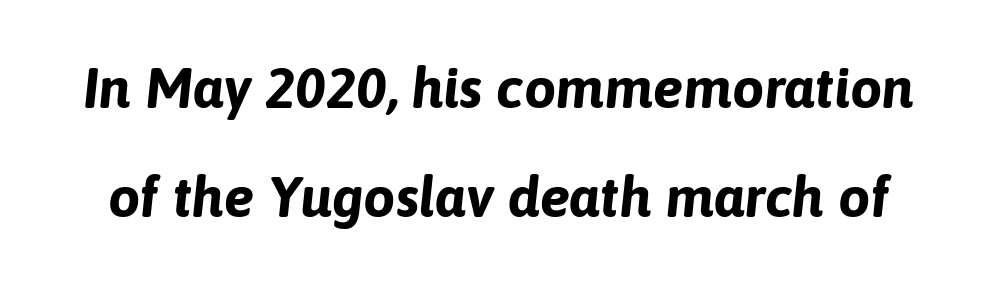
The passage shown is not underscored anywhere. Each word holds together tightly as a unit, with standard inter-letter gaps. Observe the lean: these are italic letterforms. Leading is clearly above the norm, producing a sparse column.
